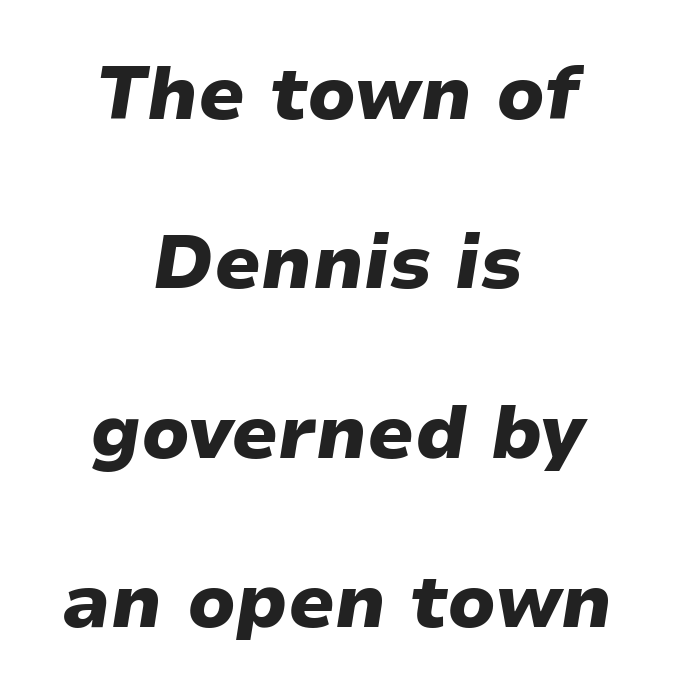
No extra tracking has been applied to these lines. These lines are rendered in a variable-pitch font. The leading is generous, giving the passage an open texture. Compared with a flush-left layout, this one balances lines on the center instead.
